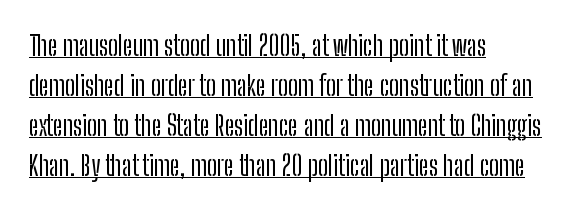
Q: Is the text italic (slanted)? A: No, it is upright.
Q: Is the text underlined? A: Yes.
Q: How is the paragraph aligned? A: Left-aligned.
Q: Is the spacing between letters normal or unusually wide? A: Normal.
Q: Is the spacing between lines tight, normal or loose? A: Normal.
